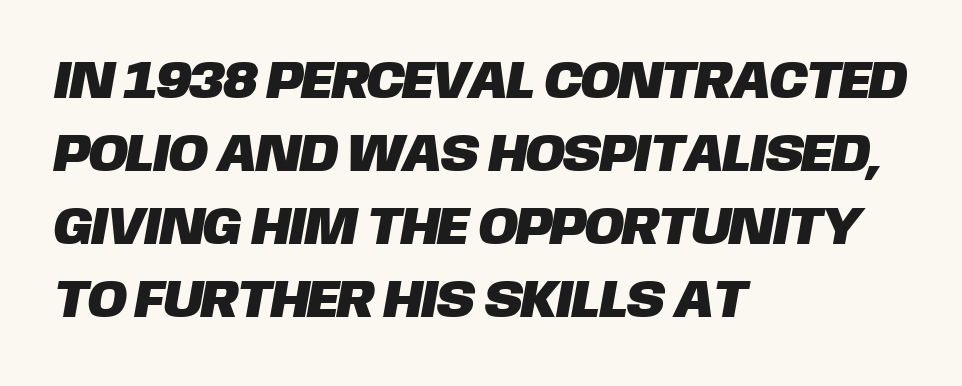
Q: Is the typeface a serif or a sans-serif typeface? A: Sans-serif.
Q: Is the text underlined? A: No.
Q: How is the paragraph aligned? A: Left-aligned.
Q: Is the spacing between letters normal or unusually wide? A: Normal.
Q: Is the spacing between lines tight, normal or loose? A: Normal.
Q: Width (condensed, normal, or wide)? A: Normal.
Q: Stroke contrast? A: Low.
Q: x-height? A: Large.
Q: Monospaced? A: No.
